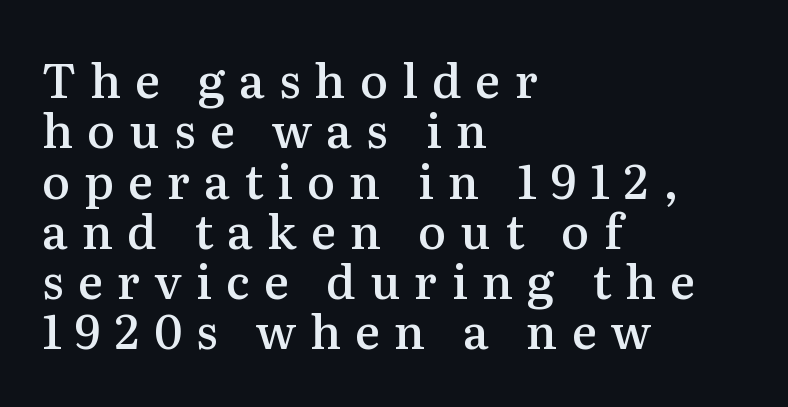
Plain, unruled lines of type. Every character sits straight up, as roman type does. A semibold gives these letters moderate extra thickness, short of bold. Vertically, the passage feels compressed, each row crowding the next.
